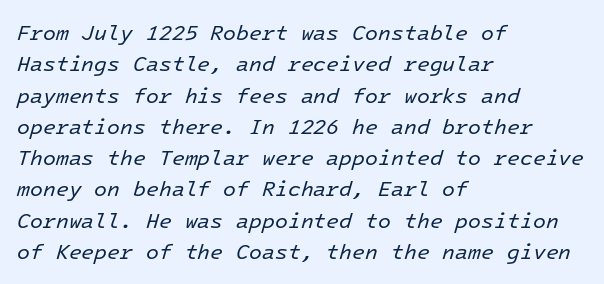
The strokes carry an ordinary text weight at most. The rendering keeps characters at their native spacing. Type without underlining. Italic? Definitely — the glyphs are oblique. The lines are quadded left.
